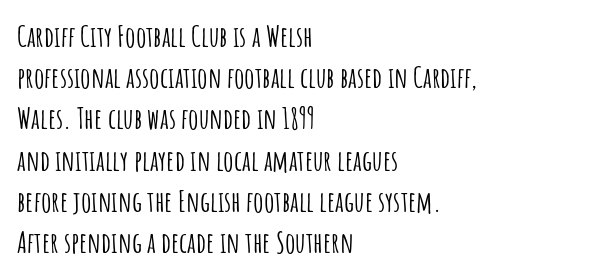
Q: Is the text italic (slanted)? A: No, it is upright.
Q: Is the typeface a serif or a sans-serif typeface? A: Sans-serif.
Q: Is the text underlined? A: No.
Q: How is the paragraph aligned? A: Left-aligned.
Q: Is the spacing between letters normal or unusually wide? A: Normal.
Q: Is the spacing between lines tight, normal or loose? A: Normal.
Q: Width (condensed, normal, or wide)? A: Condensed.
Q: Stroke contrast? A: Low.
Q: x-height? A: Large.
Q: Monospaced? A: No.
